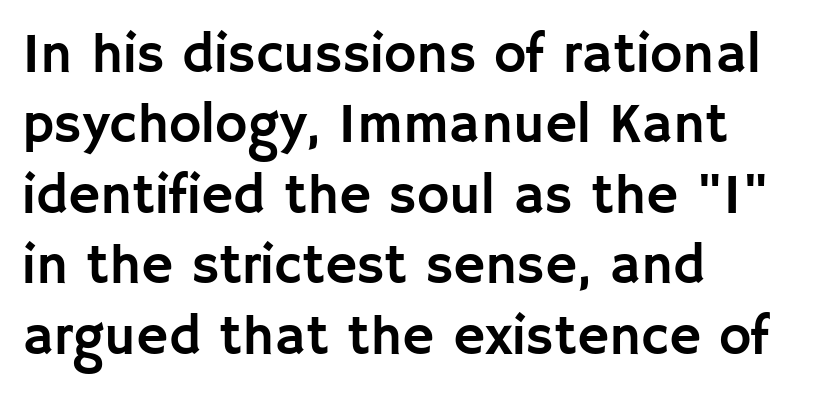
{"serif": "no", "italic": "no", "width": "normal", "stroke_contrast": "low", "x_height": "large", "monospaced": "no", "underline": "no", "align": "left", "line_spacing": "normal", "line_spacing_ratio": 1.28, "letter_spacing": "normal", "letter_spacing_em": 0.0, "glyph_px": 55}
